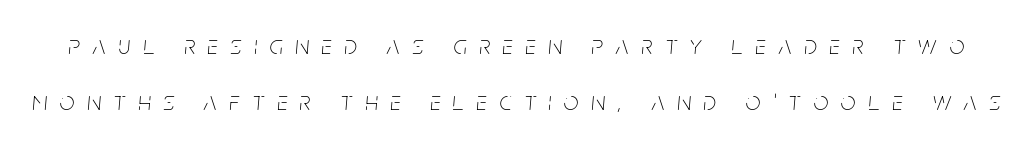
The image shows 26 px text type, italic (leaning right); set loose line spacing (2.16x), unusually wide letter spacing (+0.49 em), not underlined.
